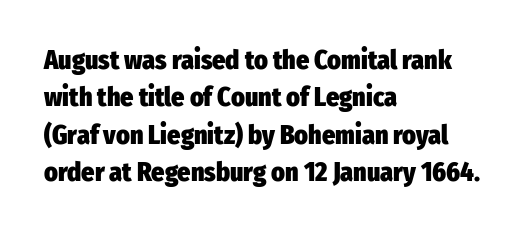
When letters stand straight like this, we call the style roman or upright. A clean baseline with only descenders dipping below it. Horizontally, the lines are justified to the leading edge only. Is there much room between lines? A standard amount, neither cramped nor airy.
